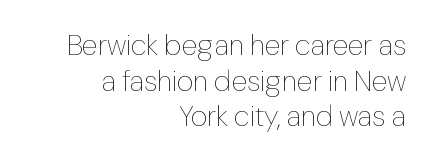
Q: Is the text bold? A: No.
Q: Is the text italic (slanted)? A: No, it is upright.
Q: Is the text underlined? A: No.
Q: How is the paragraph aligned? A: Right-aligned.
Q: Is the spacing between letters normal or unusually wide? A: Normal.
Q: Width (condensed, normal, or wide)? A: Normal.
Q: Stroke contrast? A: Low.
Q: x-height? A: Medium.
Q: Monospaced? A: No.
